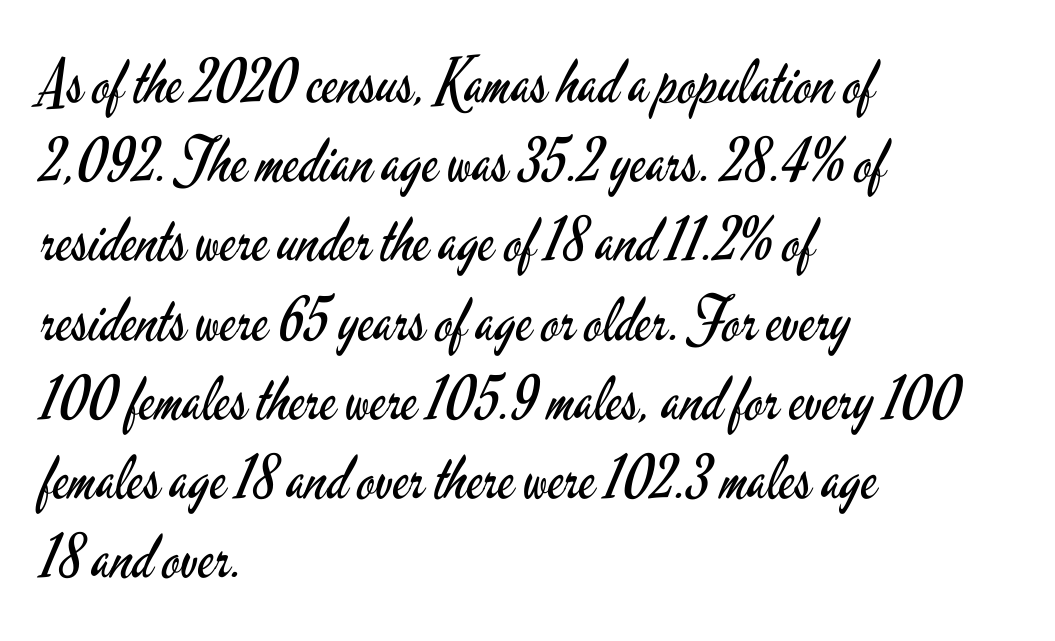
{"serif": "no", "bold": "no", "weight": "regular", "width": "condensed", "stroke_contrast": "low", "x_height": "small", "monospaced": "no", "underline": "no", "align": "left", "line_spacing": "normal", "line_spacing_ratio": 1.32, "letter_spacing": "normal", "letter_spacing_em": 0.0, "glyph_px": 60}
